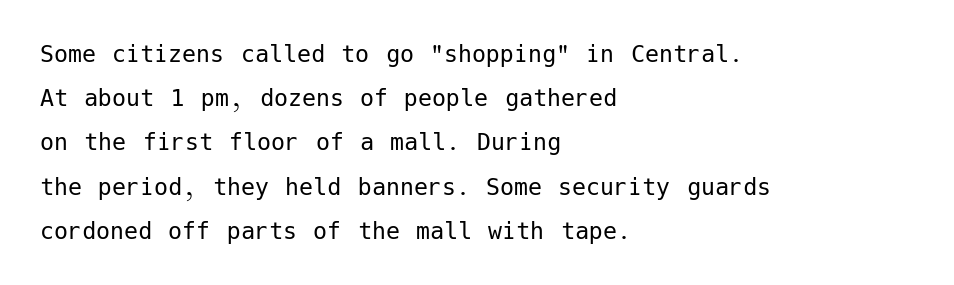
The image shows 28 px regular-weight sans-serif type, upright; set left-aligned, normal line spacing (1.58x), normal letter spacing, not underlined; low stroke contrast and a medium x-height.
